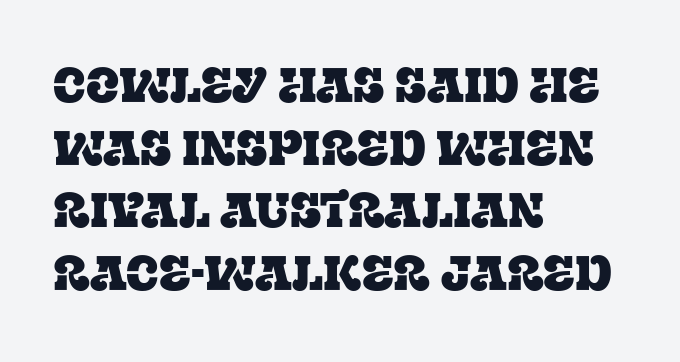
Q: Is the text italic (slanted)? A: No, it is upright.
Q: Is the typeface a serif or a sans-serif typeface? A: Serif.
Q: Is the text underlined? A: No.
Q: How is the paragraph aligned? A: Left-aligned.
Q: Is the spacing between letters normal or unusually wide? A: Normal.
Q: Is the spacing between lines tight, normal or loose? A: Normal.
Q: Width (condensed, normal, or wide)? A: Normal.
Q: Stroke contrast? A: Low.
Q: x-height? A: Large.
Q: Monospaced? A: No.
